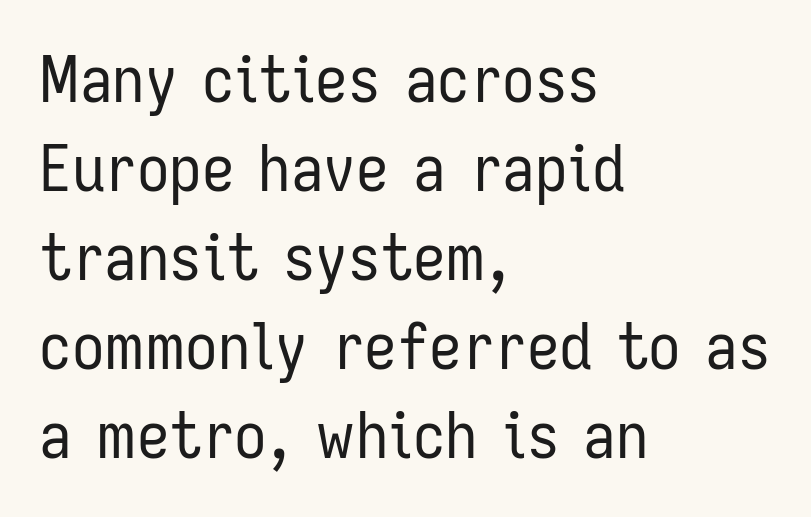
{"serif": "no", "italic": "no", "bold": "no", "weight": "regular", "width": "condensed", "stroke_contrast": "low", "x_height": "medium", "monospaced": "no", "underline": "no", "align": "left", "line_spacing": "normal", "line_spacing_ratio": 1.37, "letter_spacing": "normal", "letter_spacing_em": 0.0, "glyph_px": 65}
